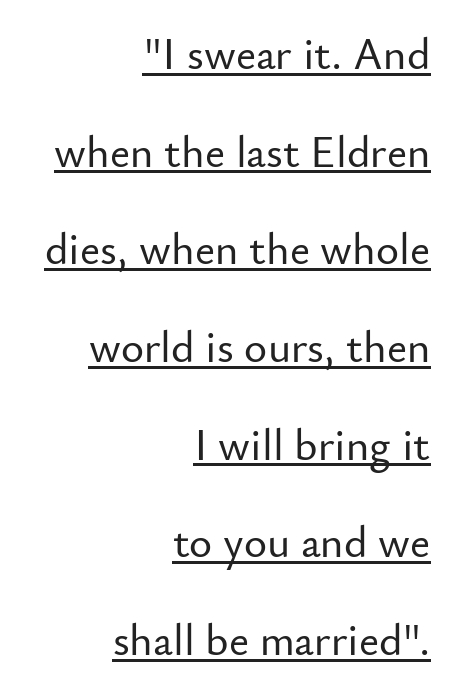
Caption: multi-line text, flush right, ragged left. Classification — sans serif. The letterforms sit shoulder to shoulder at normal distance. Looks like regular typesetting: each glyph gets only the width it needs. Quick note: not italic, upright. Baseline-to-baseline distance is far greater than the letter height.
